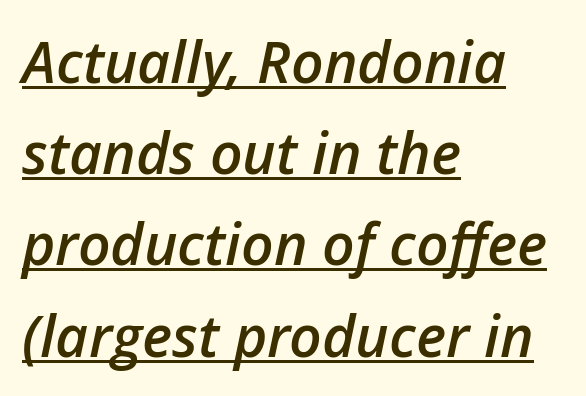
Q: Is the text bold? A: Semi-bold.
Q: Is the text italic (slanted)? A: Yes, it leans right by about 12 degrees.
Q: Is the text underlined? A: Yes.
Q: How is the paragraph aligned? A: Left-aligned.
Q: Is the spacing between letters normal or unusually wide? A: Normal.
Q: Is the spacing between lines tight, normal or loose? A: Normal.
Q: Width (condensed, normal, or wide)? A: Normal.
Q: Stroke contrast? A: Low.
Q: x-height? A: Medium.
Q: Monospaced? A: No.
